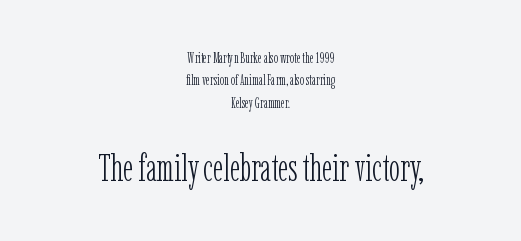
{"serif": "yes", "italic": "no", "bold": "no", "weight": "light", "width": "condensed", "stroke_contrast": "low", "x_height": "medium", "monospaced": "no", "underline": "no", "align": "center", "line_spacing": "normal", "line_spacing_ratio": 1.59, "letter_spacing": "normal", "letter_spacing_em": 0.0, "larger_block": "second", "size_ratio": 2.64, "glyph_px": 37}
